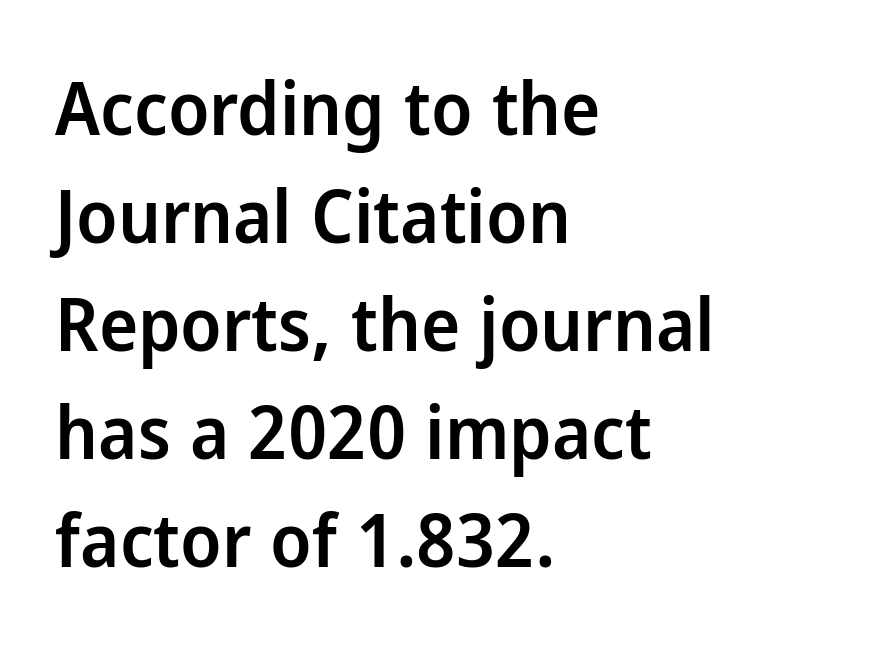
Are there feet on the stems? There aren't — it's a sans. A typesetter would call this zero additional tracking. The rendering anchors every line to the left-hand side. How would I describe the line gaps? Plain and ordinary. No italicization has been applied; the sample stays upright.
